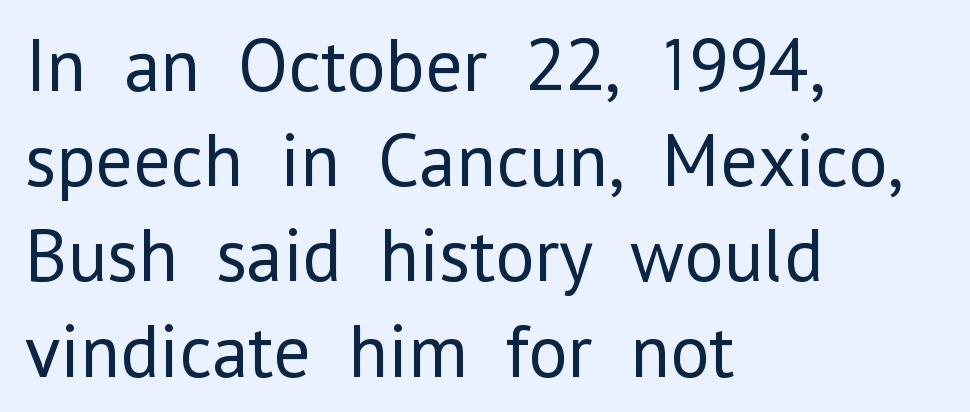
{"serif": "no", "italic": "no", "bold": "no", "weight": "regular", "width": "normal", "stroke_contrast": "low", "x_height": "medium", "monospaced": "no", "underline": "no", "align": "left", "line_spacing": "normal", "line_spacing_ratio": 1.27, "letter_spacing": "normal", "letter_spacing_em": 0.0, "glyph_px": 75}
